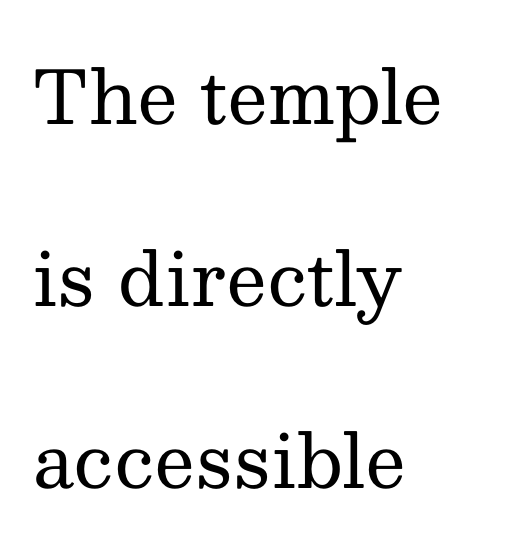
{"serif": "yes", "italic": "no", "bold": "no", "weight": "regular", "width": "normal", "stroke_contrast": "medium", "x_height": "medium", "monospaced": "no", "underline": "no", "align": "left", "line_spacing": "loose", "line_spacing_ratio": 2.49, "letter_spacing": "normal", "letter_spacing_em": 0.0, "glyph_px": 73}
